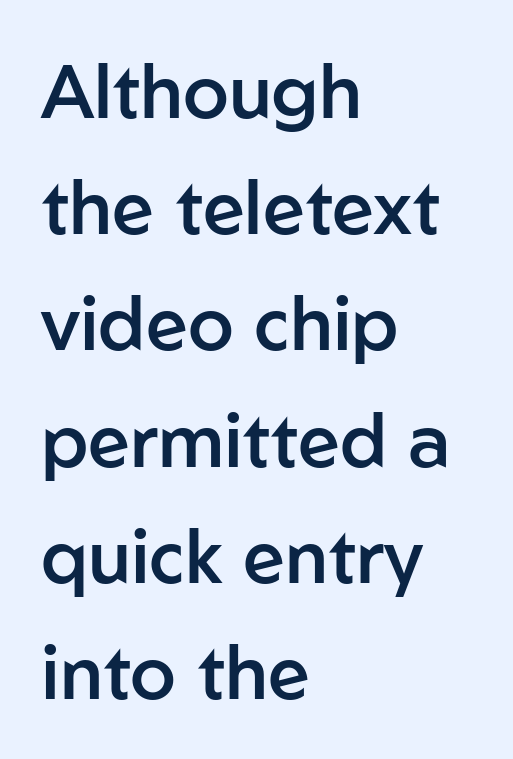
The type family on display is of the sans-serif kind. The characters look somewhat weighty, a semibold short of true bold. Vertically, the passage feels balanced, rows spaced as you'd expect. Is the block centered? No — it sits flush against the left margin. The letters advance in unequal steps, a hallmark of proportional type. You could call the tracking neutral — neither tight nor loose.
